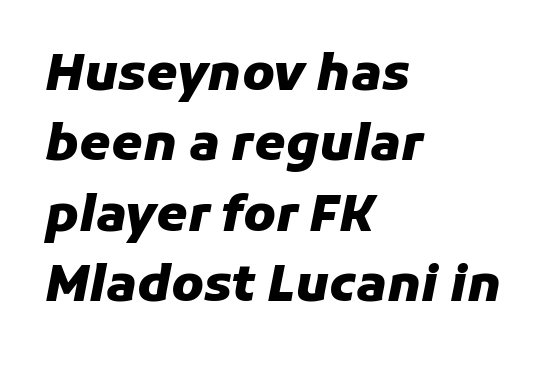
The image shows 50 px heavy type, italic (leaning right); set left-aligned, normal line spacing (1.41x), normal letter spacing, not underlined; low stroke contrast and a medium x-height.
